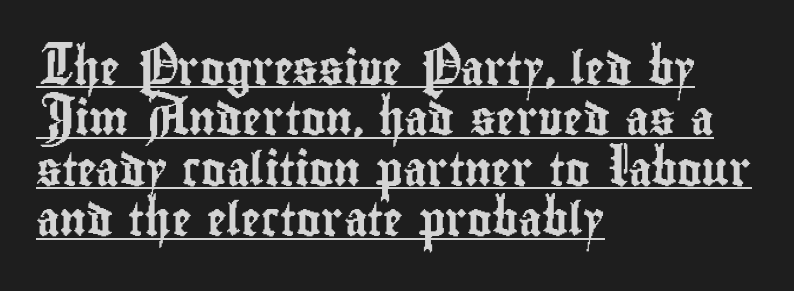
Underline: present. This sample uses a sans-serif face. A typesetter would call this proportional, since set widths differ per character. The line texture is even and compact thanks to regular tracking. Layout note: lines flush left. Unlike italic type, these characters show no tilt at all.
